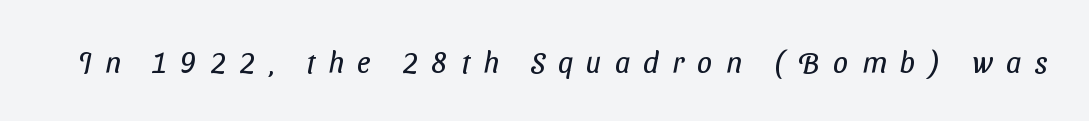
{"serif": "no", "bold": "no", "weight": "regular", "width": "condensed", "stroke_contrast": "low", "x_height": "medium", "monospaced": "no", "underline": "no", "letter_spacing": "wide", "letter_spacing_em": 0.44, "glyph_px": 30}
